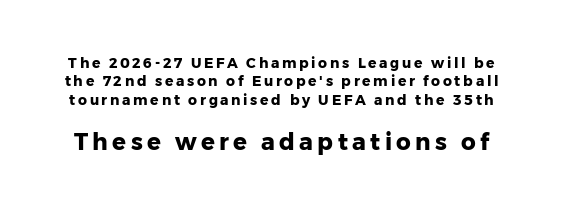
Leading matches the norm, producing a regular column. The font is running at its bold setting. Notice how the stems are strictly vertical — no italics here. Size contrast runs from small at the top to large at the bottom. This rendering features lettering with no underline.
